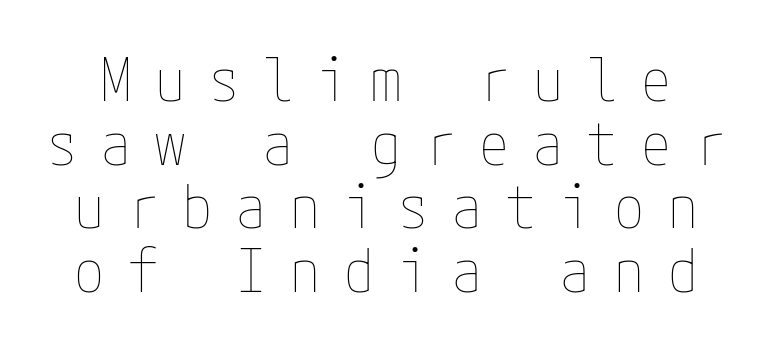
The image shows 60 px thin, condensed type, upright; set tight line spacing (1.06x), unusually wide letter spacing (+0.4 em), not underlined; low stroke contrast and a medium x-height.
